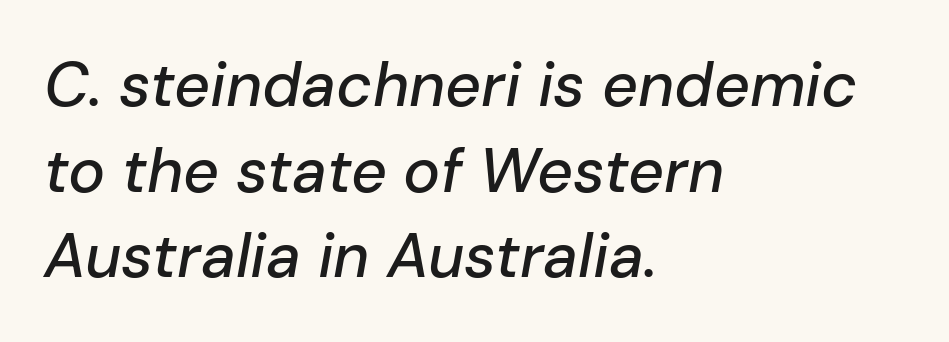
The image shows 62 px text type, italic (leaning right); set left-aligned, normal line spacing (1.38x), normal letter spacing, not underlined; low stroke contrast and a medium x-height.
